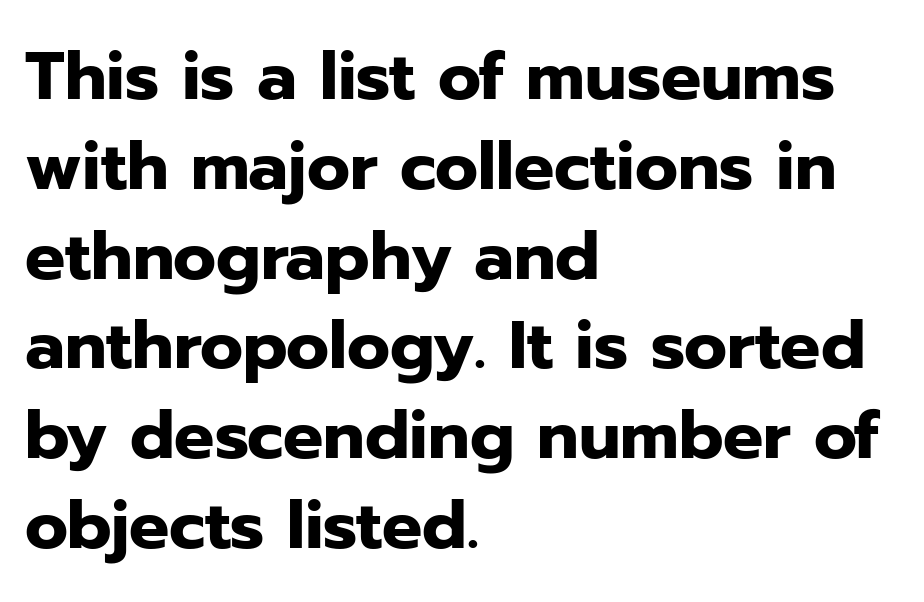
{"serif": "no", "italic": "no", "bold": "yes", "weight": "heavy", "width": "normal", "stroke_contrast": "low", "x_height": "medium", "monospaced": "no", "underline": "no", "align": "left", "line_spacing": "normal", "line_spacing_ratio": 1.34, "letter_spacing": "normal", "letter_spacing_em": 0.0, "glyph_px": 67}
